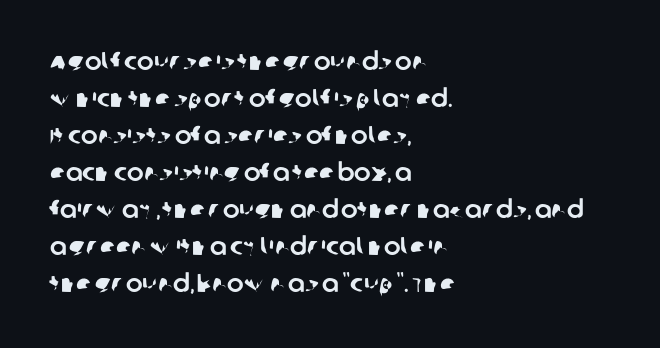
{"underline": "no", "align": "left", "line_spacing": "normal", "line_spacing_ratio": 1.48, "letter_spacing": "normal", "letter_spacing_em": 0.0, "glyph_px": 25}
